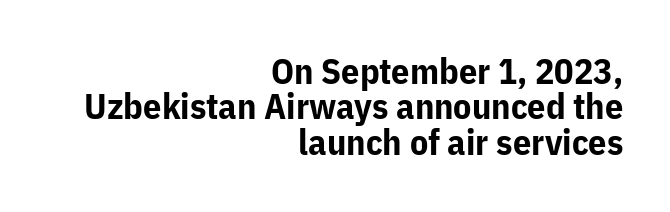
Q: Is the text bold? A: Yes.
Q: Is the text italic (slanted)? A: No, it is upright.
Q: Is the typeface a serif or a sans-serif typeface? A: Sans-serif.
Q: Is the text underlined? A: No.
Q: How is the paragraph aligned? A: Right-aligned.
Q: Is the spacing between letters normal or unusually wide? A: Normal.
Q: Is the spacing between lines tight, normal or loose? A: Tight.
Q: Width (condensed, normal, or wide)? A: Normal.
Q: Stroke contrast? A: Low.
Q: x-height? A: Medium.
Q: Monospaced? A: No.
